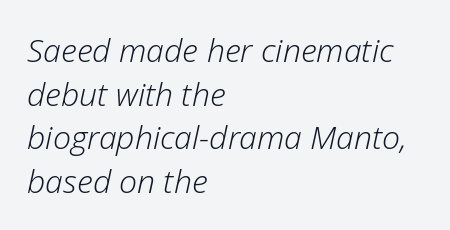
{"italic": "yes", "lean": "right", "slant_degrees": 12, "bold": "no", "weight": "light", "width": "normal", "stroke_contrast": "low", "x_height": "medium", "monospaced": "no", "underline": "no", "align": "left", "line_spacing": "normal", "line_spacing_ratio": 1.36, "letter_spacing": "normal", "letter_spacing_em": 0.0, "glyph_px": 32}
